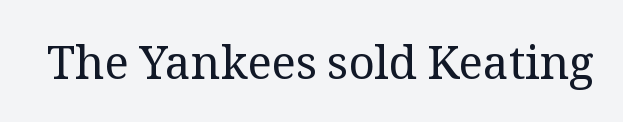
{"serif": "yes", "italic": "no", "bold": "no", "weight": "regular", "width": "normal", "stroke_contrast": "medium", "x_height": "medium", "monospaced": "no", "underline": "no", "letter_spacing": "normal", "letter_spacing_em": 0.0, "glyph_px": 46}
